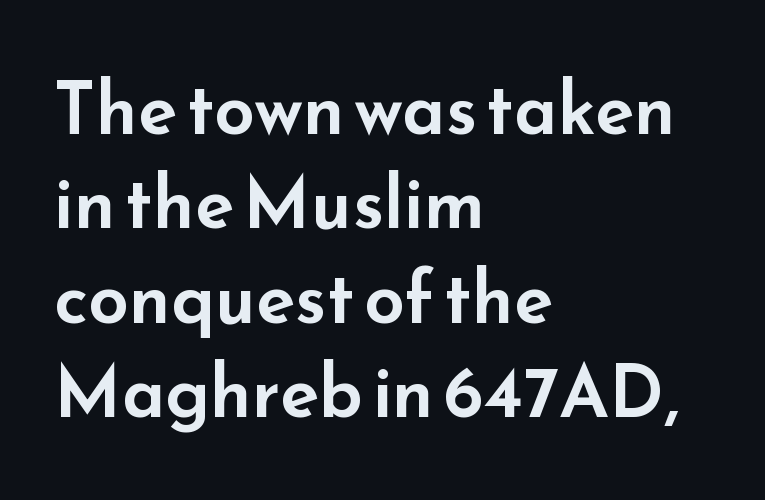
Q: Is the text italic (slanted)? A: No, it is upright.
Q: Is the typeface a serif or a sans-serif typeface? A: Sans-serif.
Q: Is the text underlined? A: No.
Q: How is the paragraph aligned? A: Left-aligned.
Q: Is the spacing between letters normal or unusually wide? A: Normal.
Q: Is the spacing between lines tight, normal or loose? A: Normal.
Q: Width (condensed, normal, or wide)? A: Wide.
Q: Stroke contrast? A: Low.
Q: x-height? A: Small.
Q: Monospaced? A: No.
